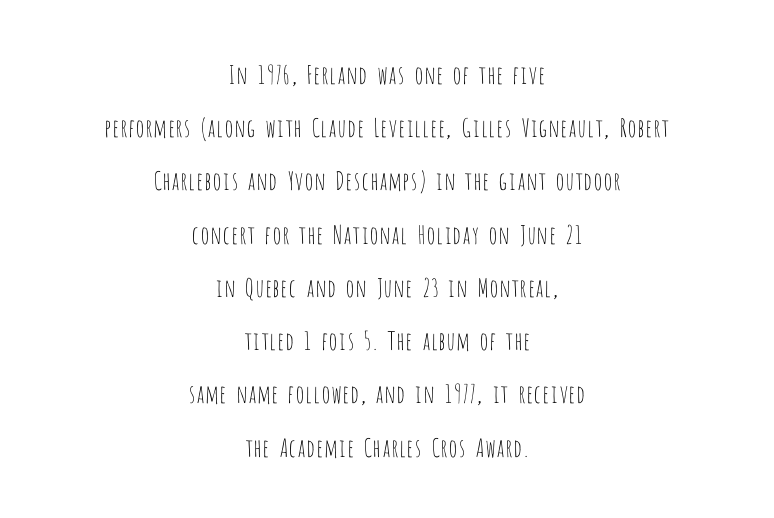
Q: Is the text bold? A: No.
Q: Is the text italic (slanted)? A: No, it is upright.
Q: Is the text underlined? A: No.
Q: How is the paragraph aligned? A: Centered.
Q: Is the spacing between letters normal or unusually wide? A: Normal.
Q: Is the spacing between lines tight, normal or loose? A: Loose.
